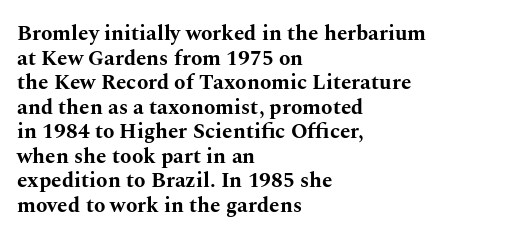
Q: Is the text bold? A: Yes.
Q: Is the text italic (slanted)? A: No, it is upright.
Q: Is the text underlined? A: No.
Q: How is the paragraph aligned? A: Left-aligned.
Q: Is the spacing between letters normal or unusually wide? A: Normal.
